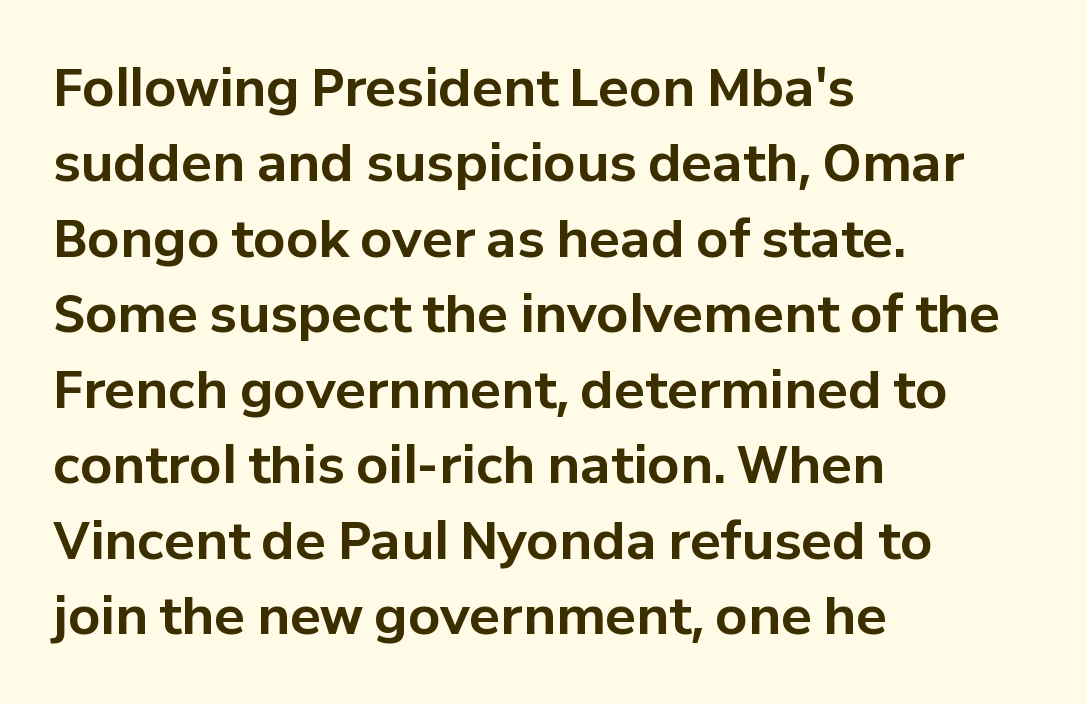
Each word holds together tightly as a unit, with standard inter-letter gaps. Each letter keeps its own natural width here, so spacing adapts to shape. Is the type bold? Yes — the strokes are clearly thick and heavy. Nothing sits at the stroke ends, so this counts as sans-serif. Posture: upright roman.
